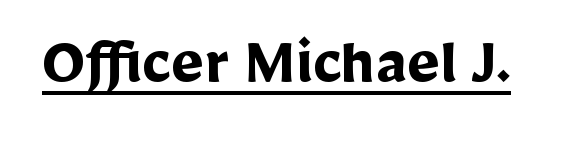
Q: Is the text bold? A: Yes.
Q: Is the text italic (slanted)? A: No, it is upright.
Q: Is the typeface a serif or a sans-serif typeface? A: Sans-serif.
Q: Is the text underlined? A: Yes.
Q: Is the spacing between letters normal or unusually wide? A: Normal.
Q: Width (condensed, normal, or wide)? A: Normal.
Q: Stroke contrast? A: Low.
Q: x-height? A: Medium.
Q: Monospaced? A: No.
